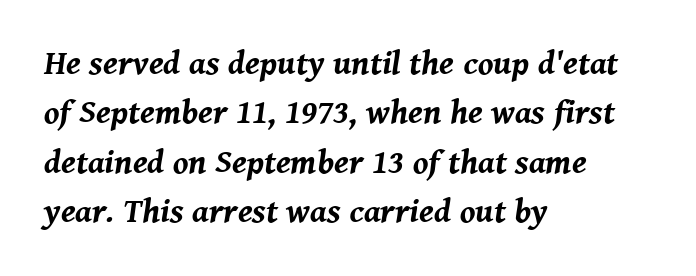
The designer left line spacing at the default. The rendering anchors every line to the left-hand side. Spacing verdict: proportional, widths tailored to each character. Notice how thick the strokes are: this is what a full bold looks like. The tracking reads as untouched default to a designer's eye. Observe the lean: these are italic letterforms.
